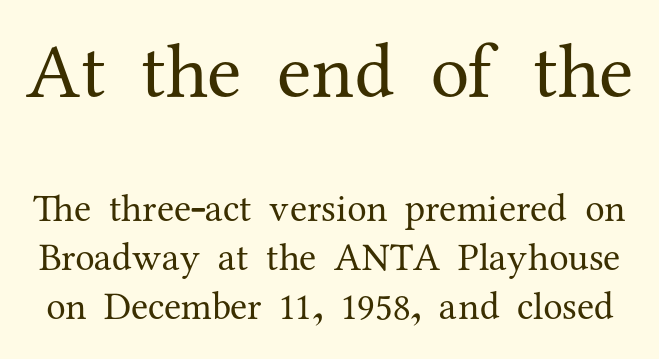
Q: Is the text bold? A: No.
Q: Is the text italic (slanted)? A: No, it is upright.
Q: Is the typeface a serif or a sans-serif typeface? A: Serif.
Q: Is the text underlined? A: No.
Q: Is the spacing between letters normal or unusually wide? A: Normal.
Q: Is the spacing between lines tight, normal or loose? A: Normal.
Q: Which block of text is set in a larger size, the first (top) or the second (bottom)? A: The first (top) one.
Q: Width (condensed, normal, or wide)? A: Normal.
Q: Stroke contrast? A: Medium.
Q: x-height? A: Medium.
Q: Monospaced? A: No.
